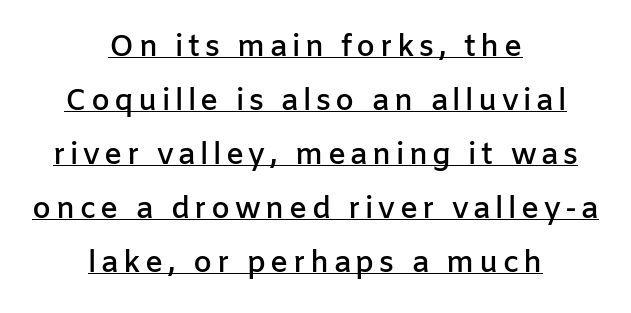
The face used here appears with an underline applied. Upright lettering throughout. These lines are centered, leaving both edges ragged. The type family on display is of the sans-serif kind. The face used here is proportionally spaced, like ordinary book or web type.
